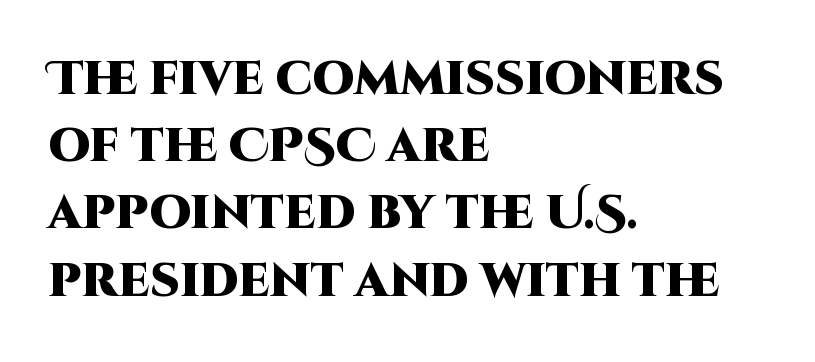
Reading down the column, the eye jumps a familiar distance to each next line. The paragraph has a hard left edge and a soft right edge. Descender tails drop into unmarked territory. The letters carry no serifs — their stems end cleanly without finishing strokes. The rendering keeps characters at their native spacing.
